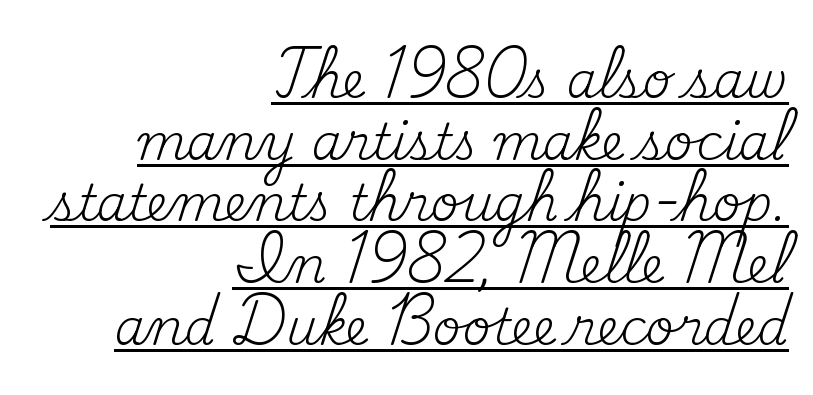
{"serif": "yes", "bold": "no", "weight": "regular", "width": "normal", "stroke_contrast": "medium", "x_height": "small", "monospaced": "no", "underline": "yes", "align": "right", "line_spacing": "normal", "line_spacing_ratio": 1.26, "letter_spacing": "normal", "letter_spacing_em": 0.0, "glyph_px": 49}
